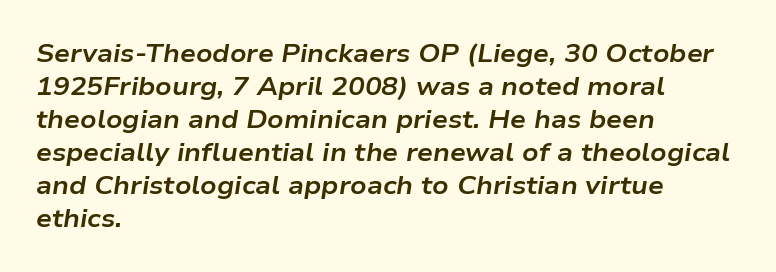
The image shows 25 px bold type, italic (leaning right); set left-aligned, normal line spacing (1.32x), normal letter spacing, not underlined.
